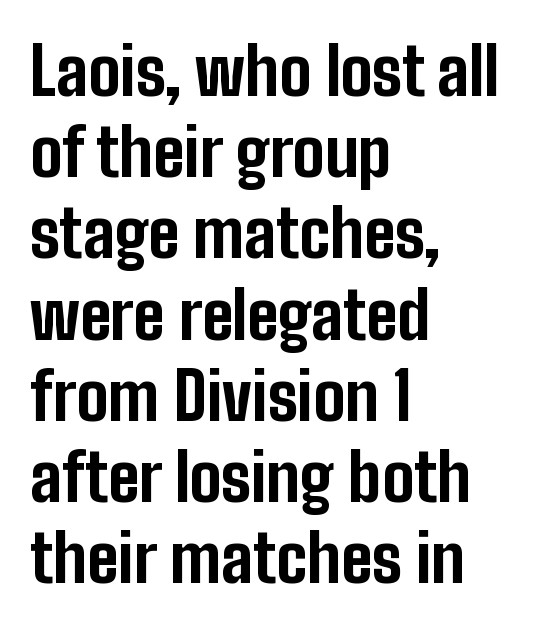
Q: Is the text bold? A: Yes.
Q: Is the text italic (slanted)? A: No, it is upright.
Q: Is the typeface a serif or a sans-serif typeface? A: Sans-serif.
Q: Is the text underlined? A: No.
Q: How is the paragraph aligned? A: Left-aligned.
Q: Is the spacing between letters normal or unusually wide? A: Normal.
Q: Width (condensed, normal, or wide)? A: Condensed.
Q: Stroke contrast? A: Low.
Q: x-height? A: Medium.
Q: Monospaced? A: No.
